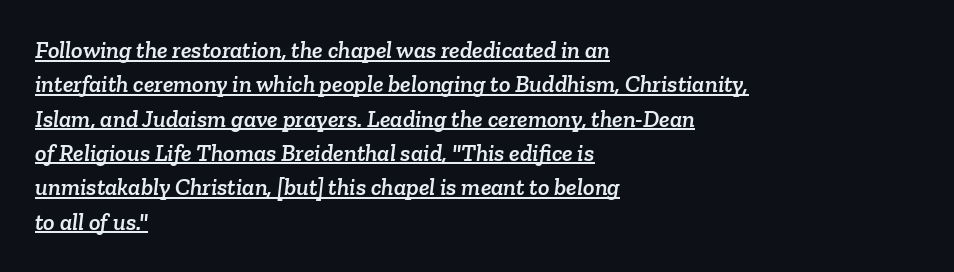
{"underline": "yes", "align": "left", "line_spacing": "normal", "line_spacing_ratio": 1.43, "letter_spacing": "normal", "letter_spacing_em": 0.0, "glyph_px": 24}
